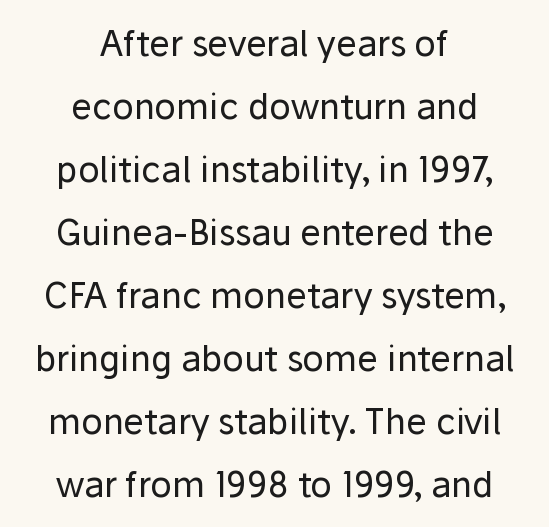
{"serif": "no", "italic": "no", "bold": "no", "weight": "regular", "width": "normal", "stroke_contrast": "low", "x_height": "medium", "monospaced": "no", "underline": "no", "align": "center", "line_spacing_ratio": 1.8, "letter_spacing": "normal", "letter_spacing_em": 0.0, "glyph_px": 35}
